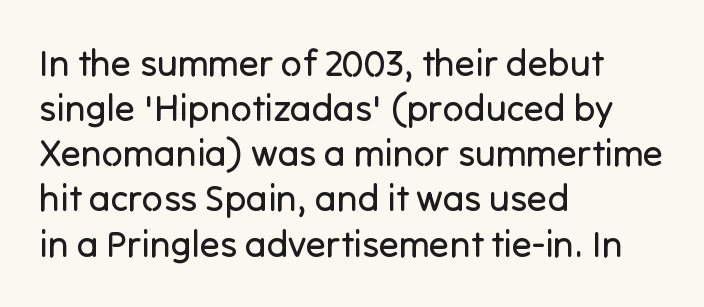
Q: Is the text bold? A: No.
Q: Is the text italic (slanted)? A: No, it is upright.
Q: Is the typeface a serif or a sans-serif typeface? A: Sans-serif.
Q: Is the text underlined? A: No.
Q: How is the paragraph aligned? A: Left-aligned.
Q: Is the spacing between letters normal or unusually wide? A: Normal.
Q: Width (condensed, normal, or wide)? A: Normal.
Q: Stroke contrast? A: Low.
Q: x-height? A: Medium.
Q: Monospaced? A: No.
